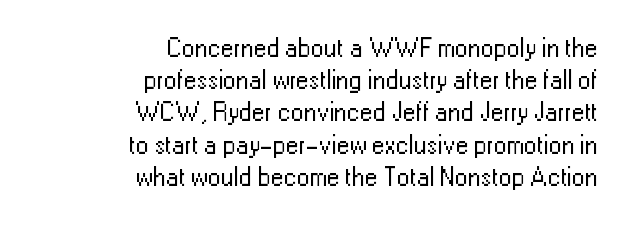
Q: Is the text bold? A: No.
Q: Is the text italic (slanted)? A: No, it is upright.
Q: Is the text underlined? A: No.
Q: How is the paragraph aligned? A: Right-aligned.
Q: Is the spacing between letters normal or unusually wide? A: Normal.
